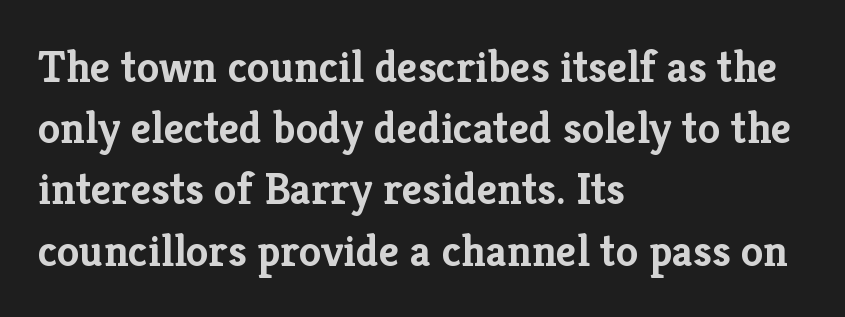
Q: Is the text bold? A: Yes.
Q: Is the text italic (slanted)? A: No, it is upright.
Q: Is the typeface a serif or a sans-serif typeface? A: Serif.
Q: Is the text underlined? A: No.
Q: How is the paragraph aligned? A: Left-aligned.
Q: Is the spacing between letters normal or unusually wide? A: Normal.
Q: Is the spacing between lines tight, normal or loose? A: Normal.
Q: Width (condensed, normal, or wide)? A: Normal.
Q: Stroke contrast? A: Low.
Q: x-height? A: Medium.
Q: Monospaced? A: No.
